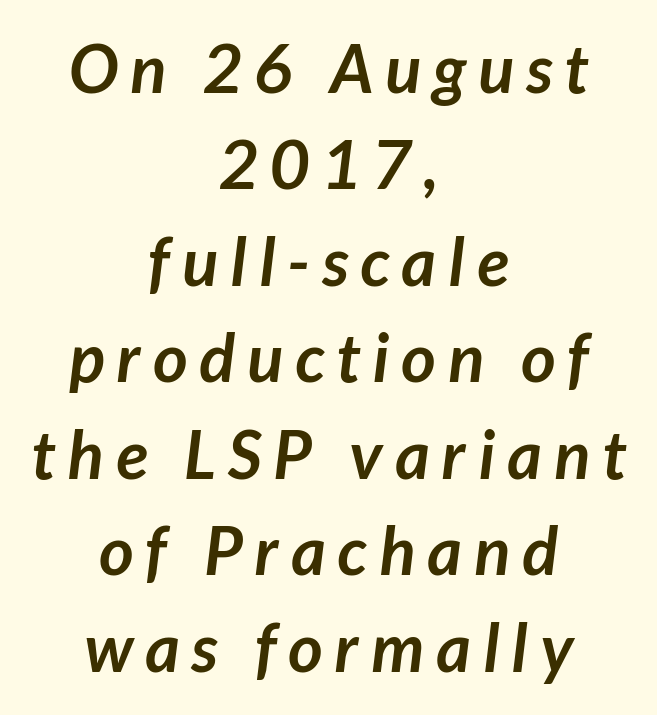
{"serif": "no", "bold": "yes", "weight": "semibold", "width": "normal", "stroke_contrast": "low", "x_height": "medium", "monospaced": "no", "underline": "no", "align": "center", "line_spacing": "normal", "line_spacing_ratio": 1.44, "glyph_px": 67}
